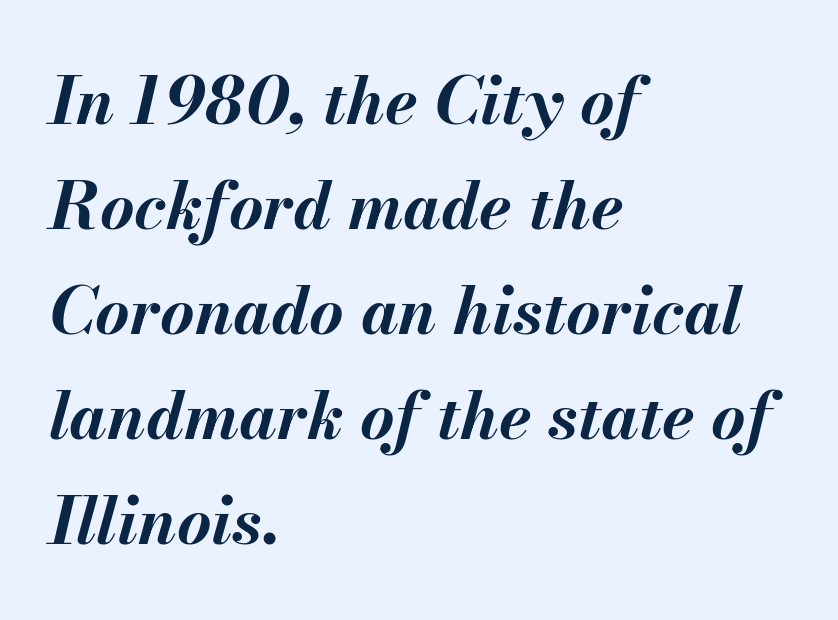
The image shows 66 px bold type, italic (leaning right); set left-aligned, normal line spacing (1.59x), normal letter spacing, not underlined; medium stroke contrast and a small x-height.
